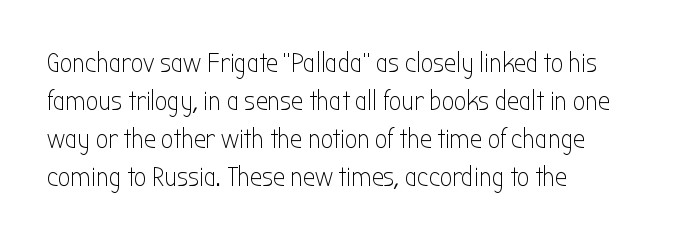
The designer left line spacing at the default. A classic flush-left, rag-right setting is used for this passage. The font sits on the lighter half of the weight spectrum, regular included. The letters stand straight up with perfectly vertical stems. No word sits above an underline.
